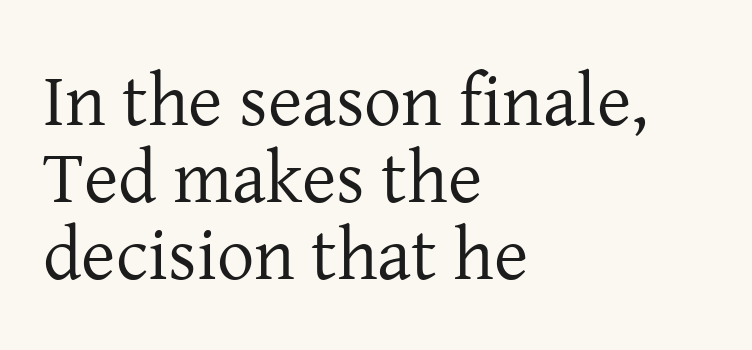
{"serif": "yes", "italic": "no", "bold": "no", "weight": "regular", "width": "normal", "stroke_contrast": "low", "x_height": "medium", "monospaced": "no", "underline": "no", "align": "left", "line_spacing": "tight", "line_spacing_ratio": 1.04, "letter_spacing": "normal", "letter_spacing_em": 0.0, "glyph_px": 74}
